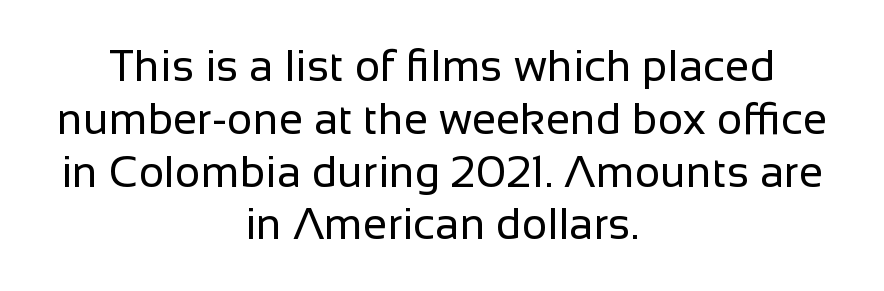
This sample uses an upright cut, with every glyph sitting square on the baseline. Rule under the text: the space is simply empty. Weight: not bold — regular or lighter. Character widths vary here, with narrow letters taking less room than wide ones.
